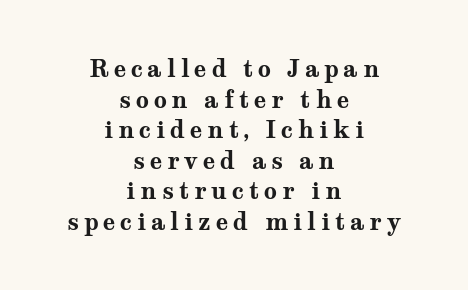
{"italic": "no", "bold": "yes", "underline": "no", "align": "center", "line_spacing": "normal", "line_spacing_ratio": 1.33, "letter_spacing": "wide", "letter_spacing_em": 0.21, "glyph_px": 23}
